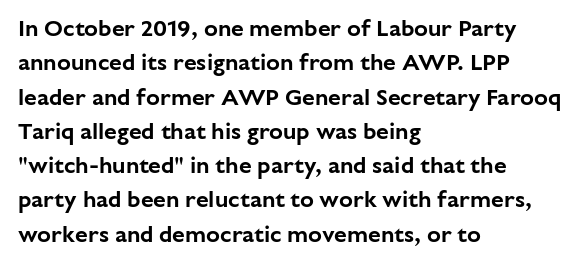
{"italic": "no", "underline": "no", "align": "left", "line_spacing": "normal", "line_spacing_ratio": 1.49, "letter_spacing": "normal", "letter_spacing_em": 0.0, "glyph_px": 23}
